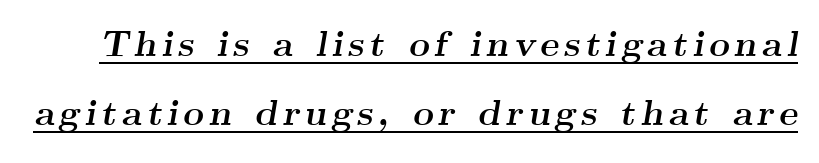
Q: Is the text bold? A: Yes.
Q: Is the text italic (slanted)? A: Yes, it leans right by about 9 degrees.
Q: Is the typeface a serif or a sans-serif typeface? A: Serif.
Q: Is the text underlined? A: Yes.
Q: Is the spacing between lines tight, normal or loose? A: Loose.
Q: Width (condensed, normal, or wide)? A: Wide.
Q: Stroke contrast? A: Medium.
Q: x-height? A: Small.
Q: Monospaced? A: No.
